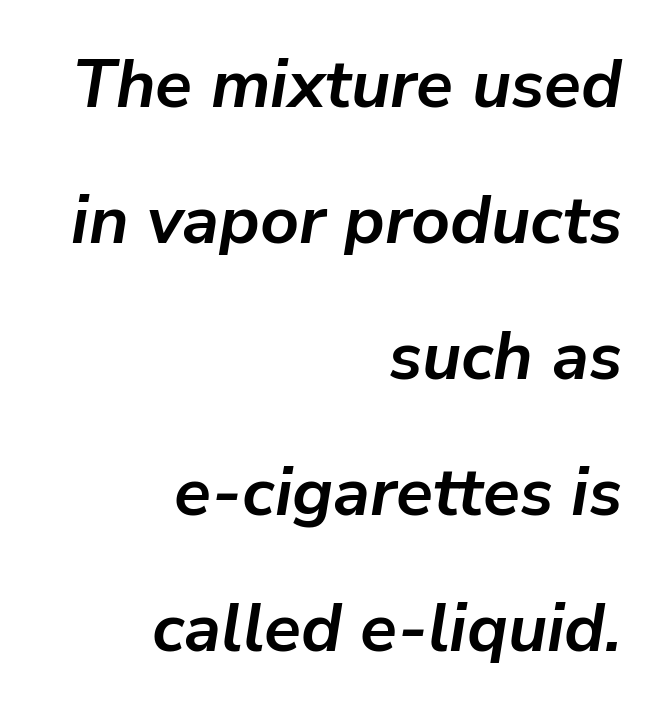
The image shows 68 px semibold type, italic (leaning right); set right-aligned, loose line spacing (2.0x), normal letter spacing, not underlined; low stroke contrast and a medium x-height.
